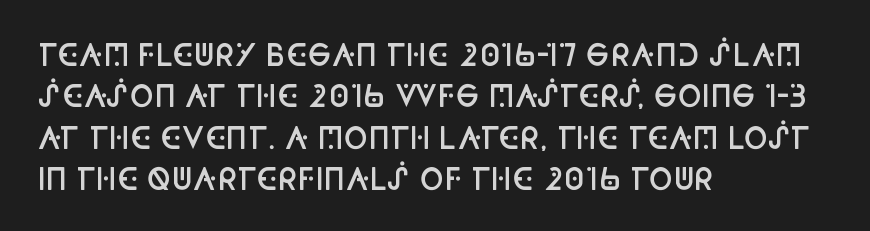
Q: Is the text bold? A: Semi-bold.
Q: Is the text italic (slanted)? A: No, it is upright.
Q: Is the typeface a serif or a sans-serif typeface? A: Sans-serif.
Q: Is the text underlined? A: No.
Q: How is the paragraph aligned? A: Left-aligned.
Q: Is the spacing between letters normal or unusually wide? A: Normal.
Q: Is the spacing between lines tight, normal or loose? A: Normal.
Q: Width (condensed, normal, or wide)? A: Condensed.
Q: Stroke contrast? A: Low.
Q: x-height? A: Large.
Q: Monospaced? A: No.
